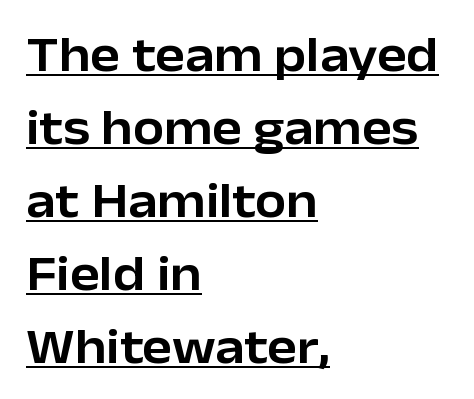
Q: Is the text italic (slanted)? A: No, it is upright.
Q: Is the typeface a serif or a sans-serif typeface? A: Sans-serif.
Q: Is the text underlined? A: Yes.
Q: How is the paragraph aligned? A: Left-aligned.
Q: Is the spacing between letters normal or unusually wide? A: Normal.
Q: Is the spacing between lines tight, normal or loose? A: Normal.
Q: Width (condensed, normal, or wide)? A: Normal.
Q: Stroke contrast? A: Low.
Q: x-height? A: Medium.
Q: Monospaced? A: No.
